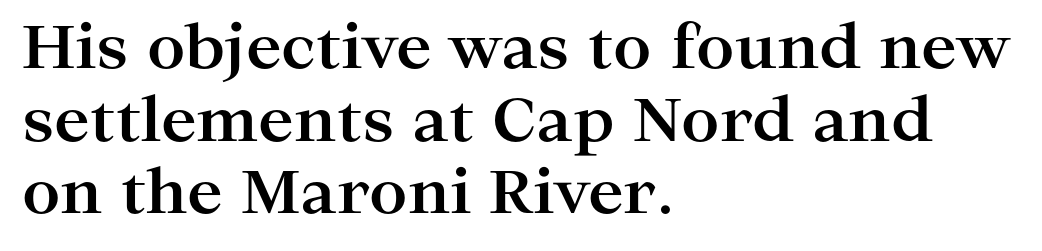
Q: Is the text bold? A: Yes.
Q: Is the text italic (slanted)? A: No, it is upright.
Q: Is the typeface a serif or a sans-serif typeface? A: Serif.
Q: Is the text underlined? A: No.
Q: How is the paragraph aligned? A: Left-aligned.
Q: Is the spacing between letters normal or unusually wide? A: Normal.
Q: Width (condensed, normal, or wide)? A: Wide.
Q: Stroke contrast? A: High.
Q: x-height? A: Medium.
Q: Monospaced? A: No.
